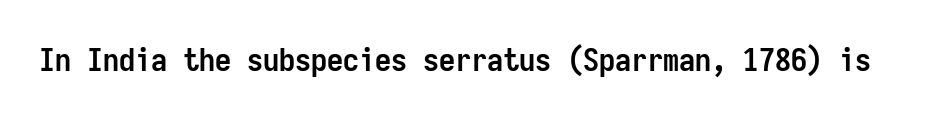
Q: Is the text bold? A: Yes.
Q: Is the text italic (slanted)? A: No, it is upright.
Q: Is the typeface a serif or a sans-serif typeface? A: Sans-serif.
Q: Is the text underlined? A: No.
Q: Is the spacing between letters normal or unusually wide? A: Normal.
Q: Width (condensed, normal, or wide)? A: Condensed.
Q: Stroke contrast? A: Low.
Q: x-height? A: Medium.
Q: Monospaced? A: Yes.
